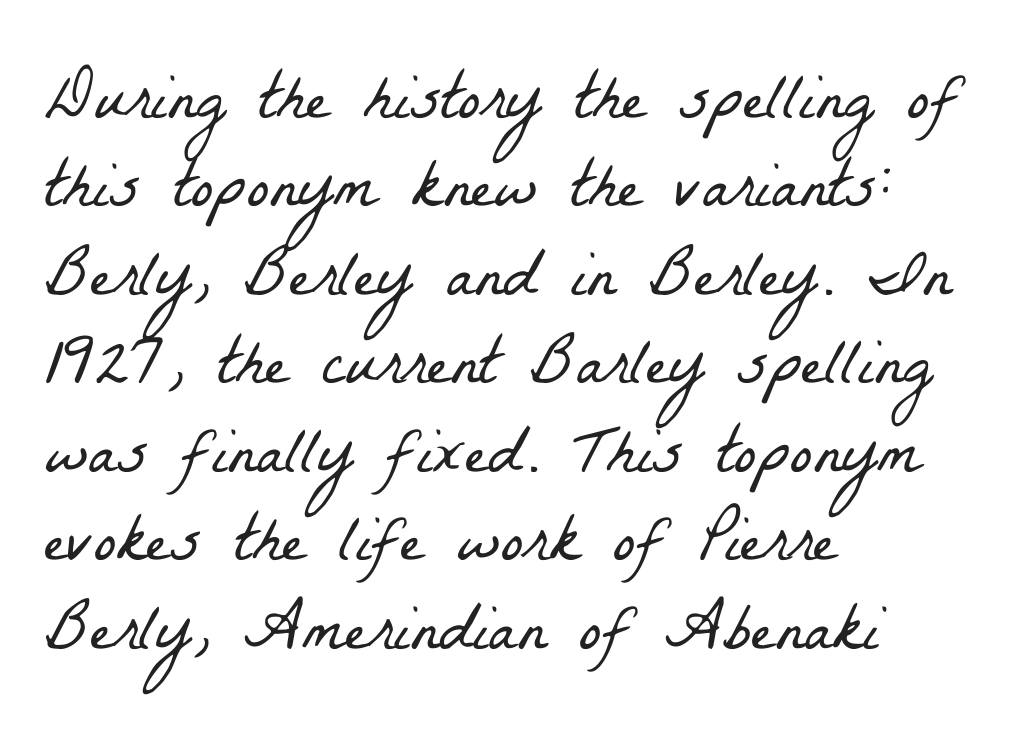
In terms of letterspacing, this is plain default setting. Small tapered or slab feet sit at the stroke ends, so this counts as serif. A typesetter would call this proportional, since set widths differ per character. The rendering anchors every line to the left-hand side.
